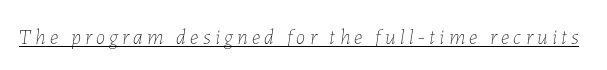
{"italic": "yes", "lean": "right", "slant_degrees": 7, "bold": "no", "underline": "yes", "letter_spacing": "wide", "letter_spacing_em": 0.21, "glyph_px": 21}
